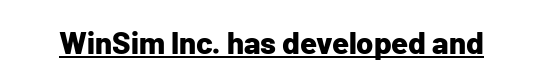
Q: Is the text bold? A: Yes.
Q: Is the text italic (slanted)? A: No, it is upright.
Q: Is the typeface a serif or a sans-serif typeface? A: Sans-serif.
Q: Is the text underlined? A: Yes.
Q: Is the spacing between letters normal or unusually wide? A: Normal.
Q: Width (condensed, normal, or wide)? A: Normal.
Q: Stroke contrast? A: Low.
Q: x-height? A: Medium.
Q: Monospaced? A: No.
